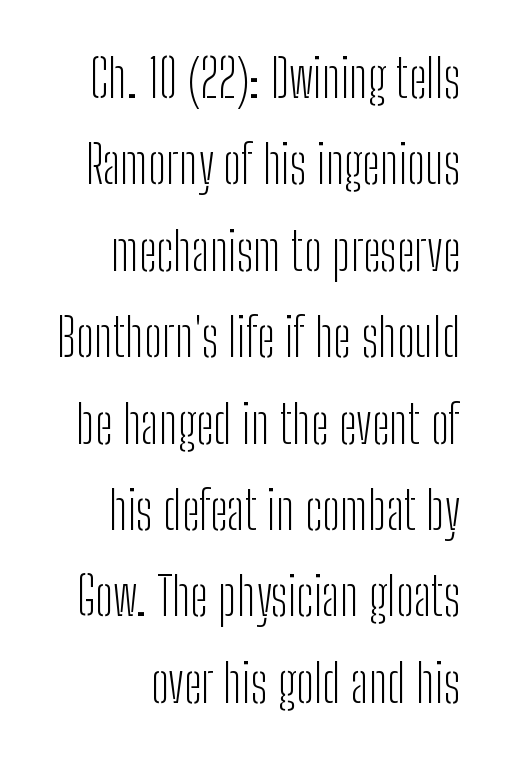
The image shows 53 px light, condensed sans-serif type, upright; set right-aligned, normal line spacing (1.63x), normal letter spacing, not underlined; low stroke contrast and a medium x-height.
